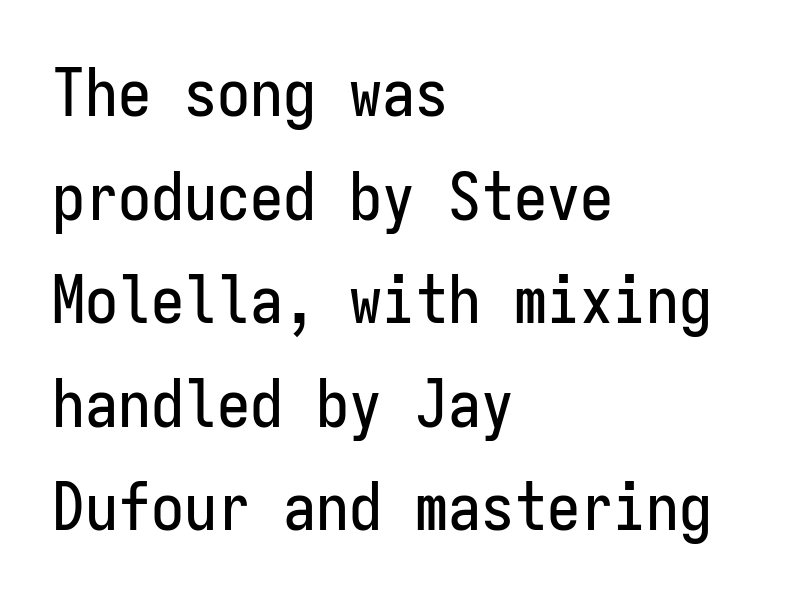
Q: Is the text italic (slanted)? A: No, it is upright.
Q: Is the typeface a serif or a sans-serif typeface? A: Sans-serif.
Q: Is the text underlined? A: No.
Q: How is the paragraph aligned? A: Left-aligned.
Q: Is the spacing between letters normal or unusually wide? A: Normal.
Q: Is the spacing between lines tight, normal or loose? A: Normal.
Q: Width (condensed, normal, or wide)? A: Condensed.
Q: Stroke contrast? A: Low.
Q: x-height? A: Medium.
Q: Monospaced? A: Yes.
